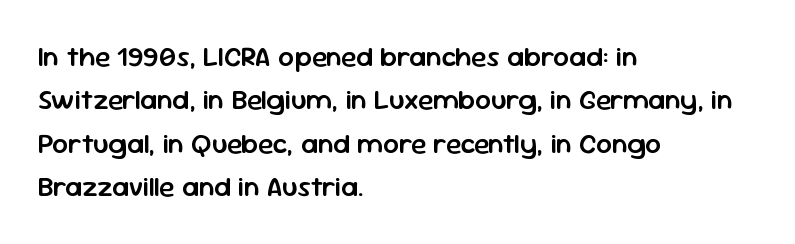
{"serif": "no", "italic": "no", "bold": "semi", "weight": "semibold", "width": "normal", "stroke_contrast": "low", "x_height": "medium", "monospaced": "no", "underline": "no", "align": "left", "line_spacing": "normal", "line_spacing_ratio": 1.55, "letter_spacing": "normal", "letter_spacing_em": 0.0, "glyph_px": 28}
